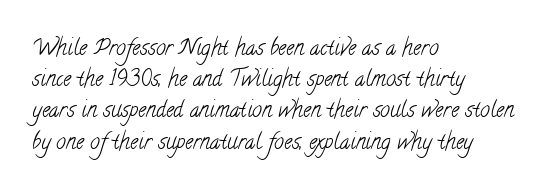
Words float on clear page, feet unadorned. Nobody touched the tracking dial on this one. Letters have the restrained weight of plain body copy at most. Every row of glyphs begins at an identical x-position on the left.
